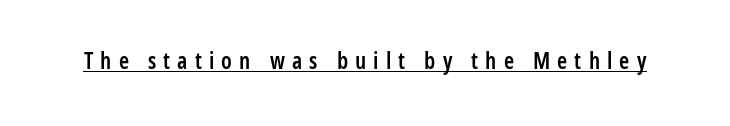
Q: Is the text bold? A: Semi-bold.
Q: Is the text italic (slanted)? A: No, it is upright.
Q: Is the text underlined? A: Yes.
Q: Is the spacing between letters normal or unusually wide? A: Unusually wide.
